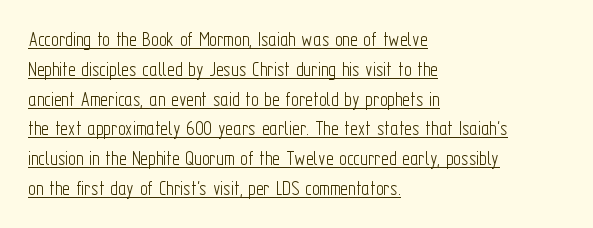
{"italic": "no", "bold": "no", "underline": "yes", "align": "left", "line_spacing": "normal", "line_spacing_ratio": 1.42, "letter_spacing": "normal", "letter_spacing_em": 0.0, "glyph_px": 21}
